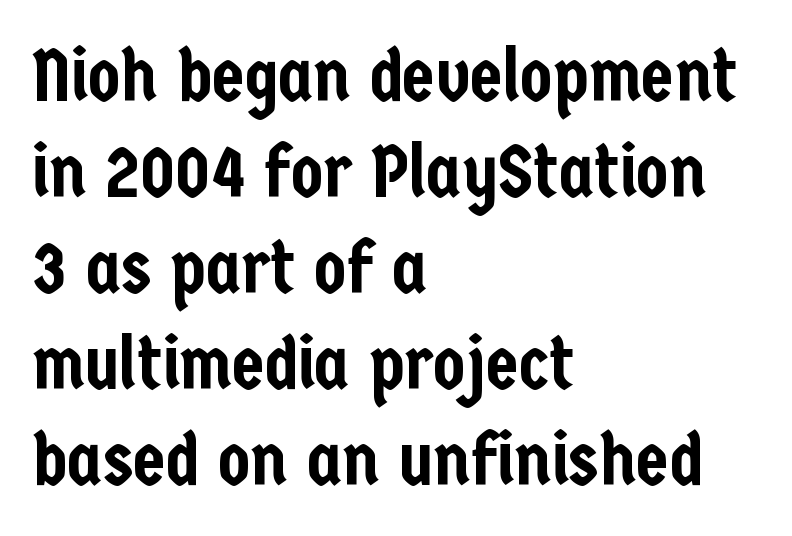
{"serif": "no", "italic": "no", "width": "condensed", "stroke_contrast": "low", "x_height": "medium", "monospaced": "no", "underline": "no", "align": "left", "line_spacing": "normal", "line_spacing_ratio": 1.28, "letter_spacing": "normal", "letter_spacing_em": 0.0, "glyph_px": 75}
